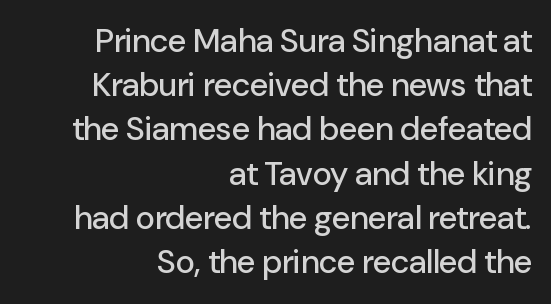
The image shows 33 px sans-serif type, upright; set right-aligned, normal line spacing (1.34x), normal letter spacing, not underlined; low stroke contrast and a medium x-height.
